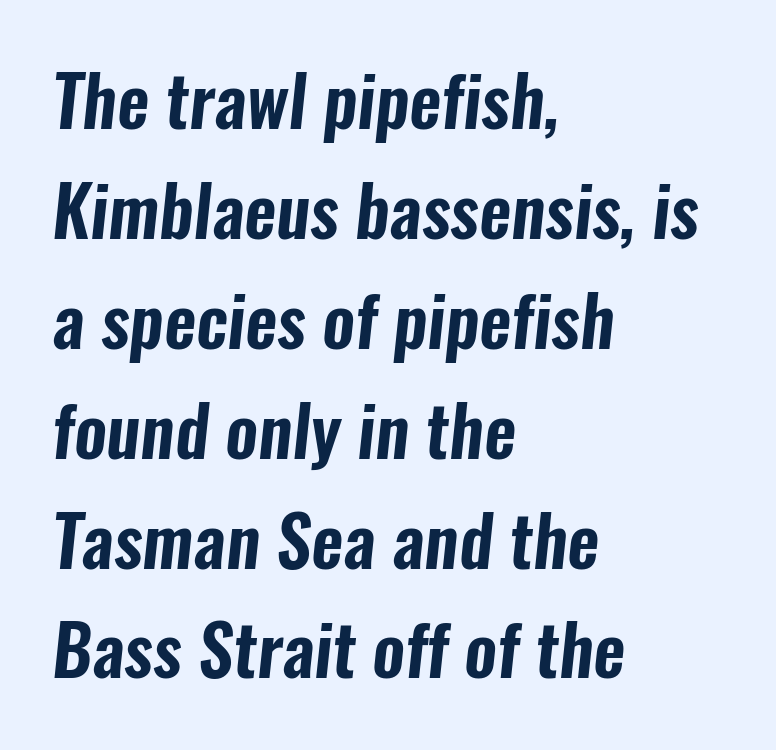
Compared with a centered layout, this one pins lines to the left instead. Is this a sans? Yes — the strokes have no serifs. The zone under the glyphs is completely vacant. This rendering leaves character spacing at its baseline value. The vertical gap from one line to the next is medium. Varying glyph widths throughout — classic text-font behaviour.
